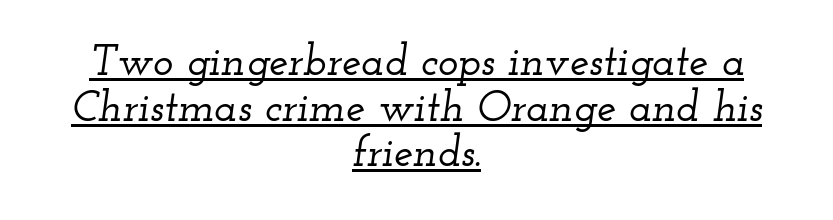
{"serif": "yes", "italic": "yes", "lean": "right", "slant_degrees": 12, "width": "wide", "stroke_contrast": "low", "x_height": "small", "monospaced": "no", "underline": "yes", "align": "center", "line_spacing": "tight", "line_spacing_ratio": 1.06, "letter_spacing": "normal", "letter_spacing_em": 0.0, "glyph_px": 43}
